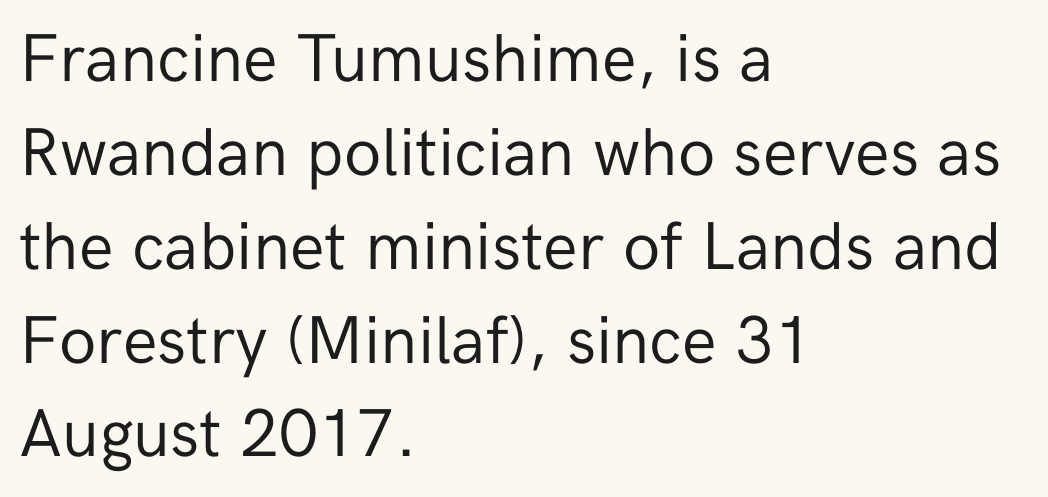
{"serif": "no", "italic": "no", "bold": "no", "weight": "regular", "width": "normal", "stroke_contrast": "low", "x_height": "medium", "monospaced": "no", "underline": "no", "align": "left", "line_spacing": "normal", "line_spacing_ratio": 1.38, "letter_spacing": "normal", "letter_spacing_em": 0.0, "glyph_px": 68}
